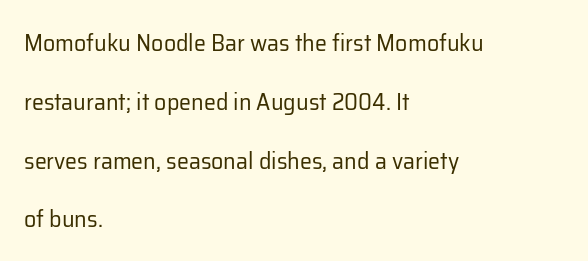
A roman cut, with each character standing at attention. Characters follow at the spacing the type designer built in. The weight would be labelled regular, book, light, or lighter still. Layout note: lines flush left.
